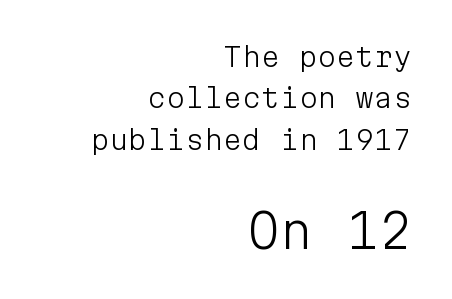
Nothing heavy about these letters — not bold at all. Quick note: interline space is typical. Size contrast runs from small at the top to large at the bottom. The passage shown is not underscored anywhere. Each letter's strokes conclude bluntly, with no projecting serifs.
